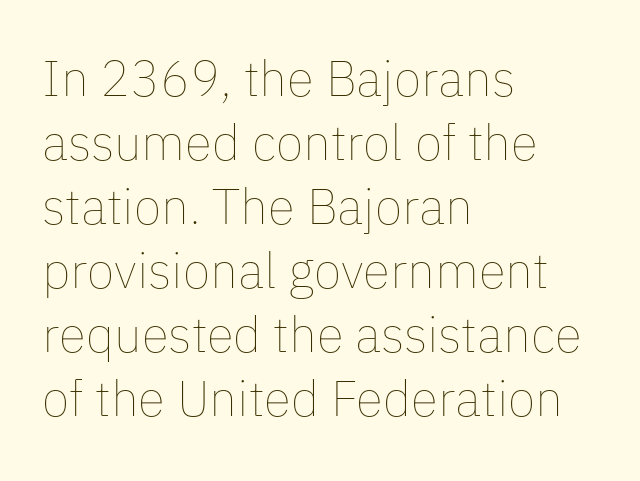
{"italic": "no", "bold": "no", "weight": "thin", "width": "normal", "stroke_contrast": "low", "x_height": "medium", "monospaced": "no", "underline": "no", "align": "left", "line_spacing": "normal", "line_spacing_ratio": 1.28, "letter_spacing": "normal", "letter_spacing_em": 0.0, "glyph_px": 50}
